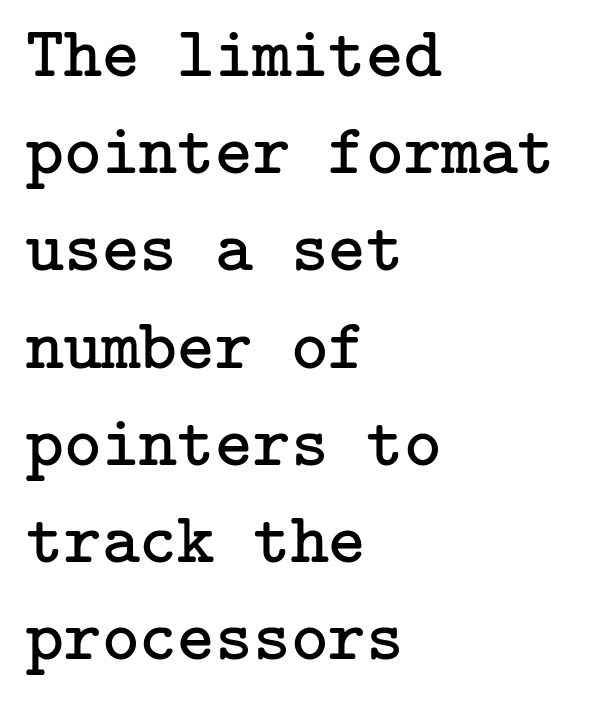
Typographically, this falls in the serif category. Compared with a centered layout, this one pins lines to the left instead. Ink coverage per letter is moderate at most. Honestly, there is no underline to notice here at all. These lines keep a tight, regular rhythm from letter to letter. The designer left line spacing at the default.
